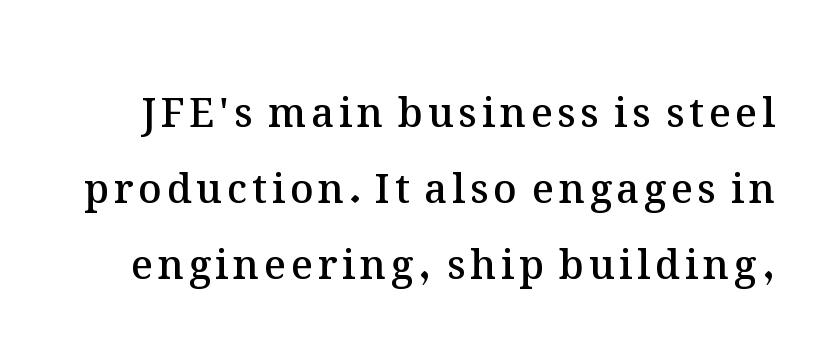
These words are printed semibold, heavier than regular yet not bold. Students, observe: this is what heavily led, spacious text looks like. The foot of each line stays bare and open. Spacing verdict: proportional, widths tailored to each character. Tall strokes in this sample are plumb rather than angled.
